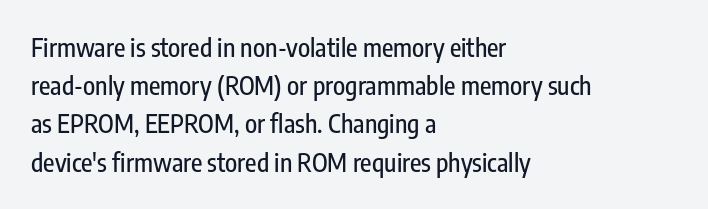
Q: Is the text italic (slanted)? A: No, it is upright.
Q: Is the text underlined? A: No.
Q: How is the paragraph aligned? A: Left-aligned.
Q: Is the spacing between letters normal or unusually wide? A: Normal.
Q: Is the spacing between lines tight, normal or loose? A: Normal.
